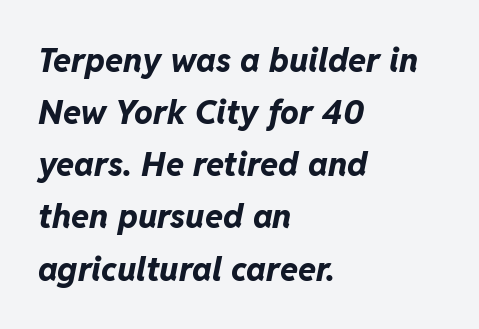
{"italic": "yes", "lean": "right", "slant_degrees": 11, "bold": "yes", "weight": "bold", "width": "normal", "stroke_contrast": "low", "x_height": "medium", "monospaced": "no", "underline": "no", "align": "left", "line_spacing": "normal", "line_spacing_ratio": 1.58, "letter_spacing": "normal", "letter_spacing_em": 0.0, "glyph_px": 33}
